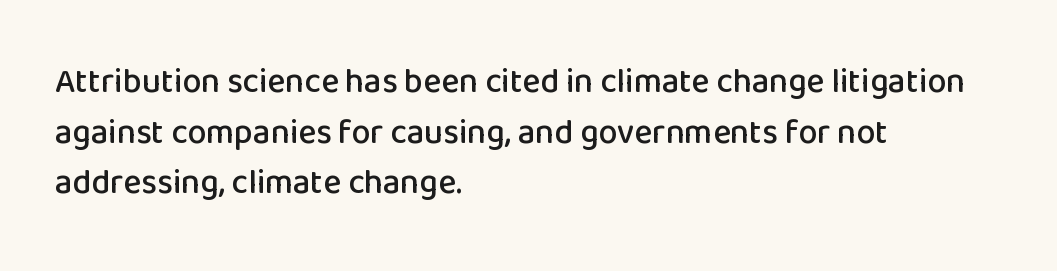
The image shows 34 px sans-serif type, upright; set left-aligned, normal line spacing (1.49x), normal letter spacing, not underlined; low stroke contrast and a medium x-height.
